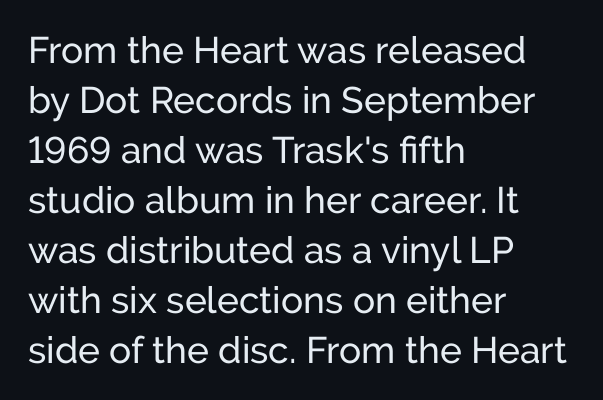
This sample uses plain, unmodified letter spacing. Nothing sits at the stroke ends, so this counts as sans-serif. This sample is left-justified, so line endings fall wherever the words run out. Notice how descenders clear the ascenders below comfortably — that's standard leading. Varying glyph widths throughout — classic text-font behaviour.
